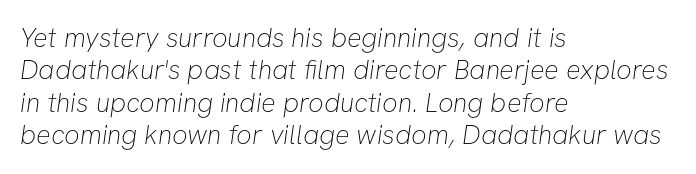
The image shows 27 px text type; set left-aligned, line spacing 1.2x, normal letter spacing, not underlined.
